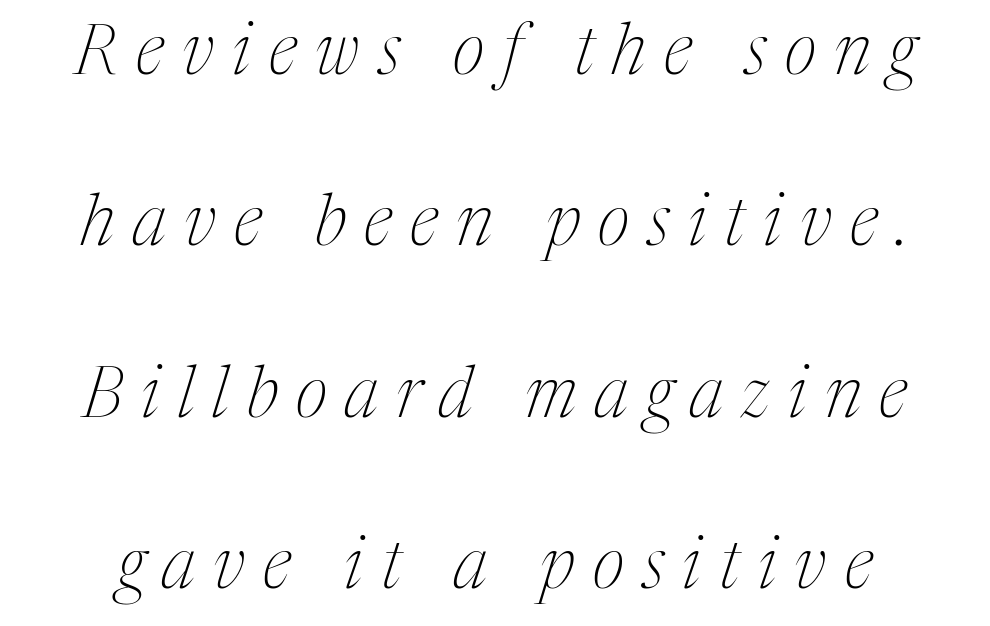
Q: Is the text bold? A: No.
Q: Is the text italic (slanted)? A: Yes, it leans right by about 17 degrees.
Q: Is the typeface a serif or a sans-serif typeface? A: Serif.
Q: Is the text underlined? A: No.
Q: Is the spacing between letters normal or unusually wide? A: Unusually wide.
Q: Is the spacing between lines tight, normal or loose? A: Loose.
Q: Width (condensed, normal, or wide)? A: Condensed.
Q: Stroke contrast? A: Medium.
Q: x-height? A: Medium.
Q: Monospaced? A: No.
